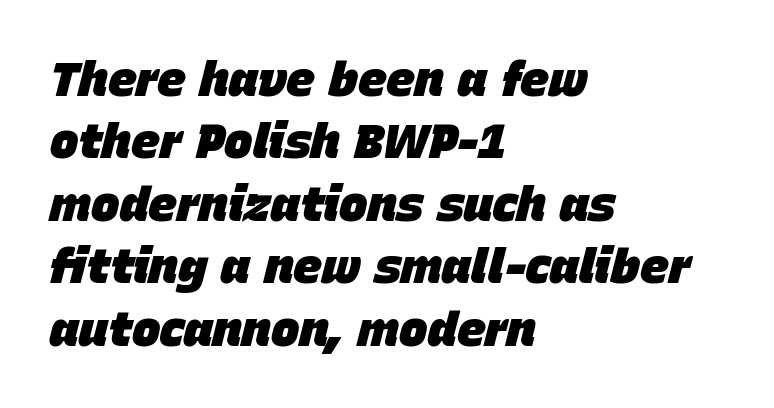
{"italic": "yes", "lean": "right", "slant_degrees": 15, "bold": "yes", "weight": "heavy", "width": "normal", "stroke_contrast": "low", "x_height": "large", "monospaced": "no", "underline": "no", "align": "left", "line_spacing": "normal", "line_spacing_ratio": 1.3, "letter_spacing": "normal", "letter_spacing_em": 0.0, "glyph_px": 48}
